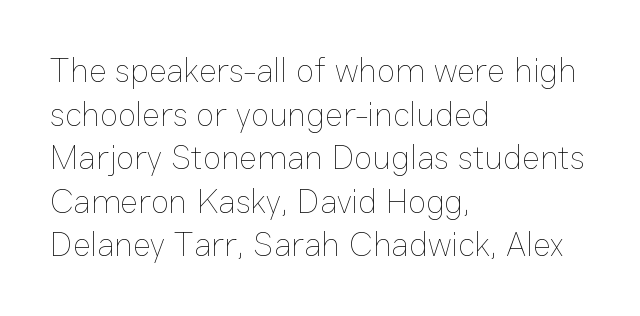
The tracking reads as untouched default to a designer's eye. Vertical spacing — default. Bold? No — there's no thickening of the strokes. The specimen omits any rule beneath the text block's lines.
